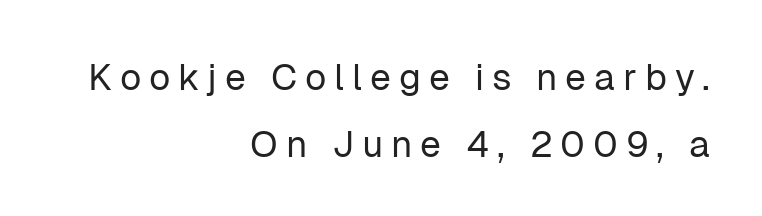
Stem width sits at or under what a default text font uses. You could only call the tracking loose — the letters float apart. Check under the words: just untouched page. The passage shown is typed in a proportional face where columns would drift. Unlike italic type, these characters show no tilt at all.
